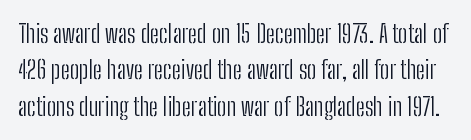
Bold? No — there's no thickening of the strokes. Unmarked baselines from the first word to the last. This sample uses plain, unmodified letter spacing. One glance says typical: line gaps are just what's usual. Is there any slant? The stems are plumb.
